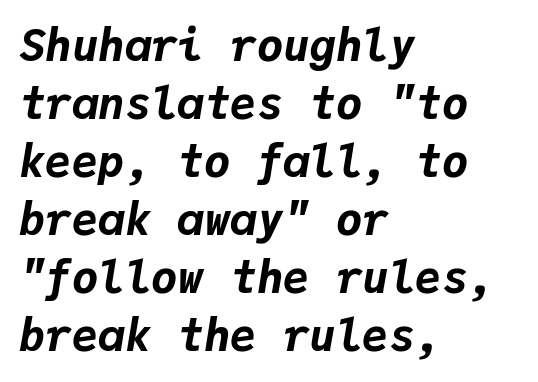
{"italic": "yes", "lean": "right", "slant_degrees": 9, "bold": "yes", "weight": "bold", "width": "normal", "stroke_contrast": "low", "x_height": "medium", "monospaced": "yes", "underline": "no", "align": "left", "line_spacing": "normal", "line_spacing_ratio": 1.32, "letter_spacing": "normal", "letter_spacing_em": 0.0, "glyph_px": 44}
